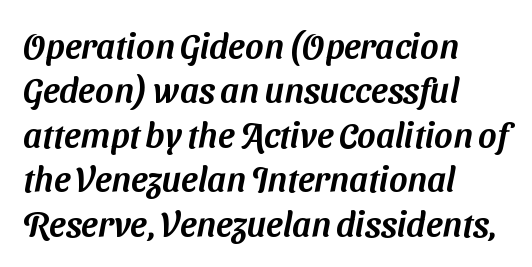
Q: Is the typeface a serif or a sans-serif typeface? A: Sans-serif.
Q: Is the text underlined? A: No.
Q: How is the paragraph aligned? A: Left-aligned.
Q: Is the spacing between letters normal or unusually wide? A: Normal.
Q: Is the spacing between lines tight, normal or loose? A: Normal.
Q: Width (condensed, normal, or wide)? A: Normal.
Q: Stroke contrast? A: Medium.
Q: x-height? A: Medium.
Q: Monospaced? A: No.
